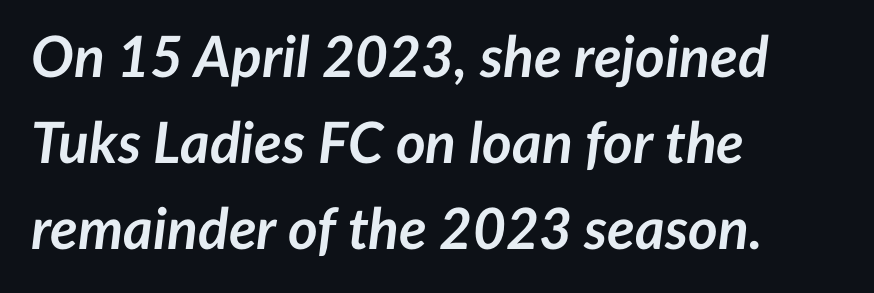
The image shows 57 px semibold type, italic (leaning right); set left-aligned, normal line spacing (1.51x), normal letter spacing, not underlined; low stroke contrast and a medium x-height.
